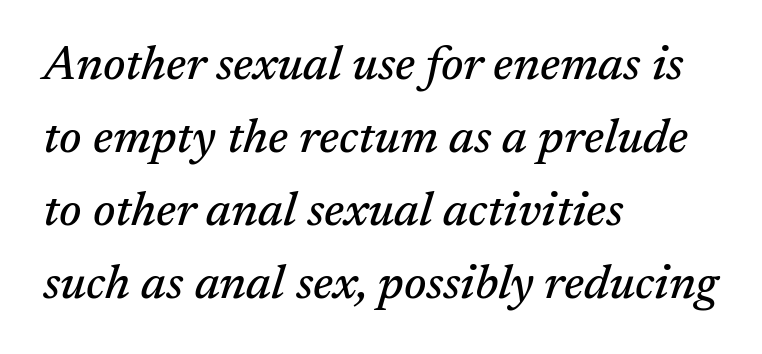
The image shows 48 px serif type, italic (leaning right); set left-aligned, normal line spacing (1.52x), normal letter spacing, not underlined; medium stroke contrast and a medium x-height.
